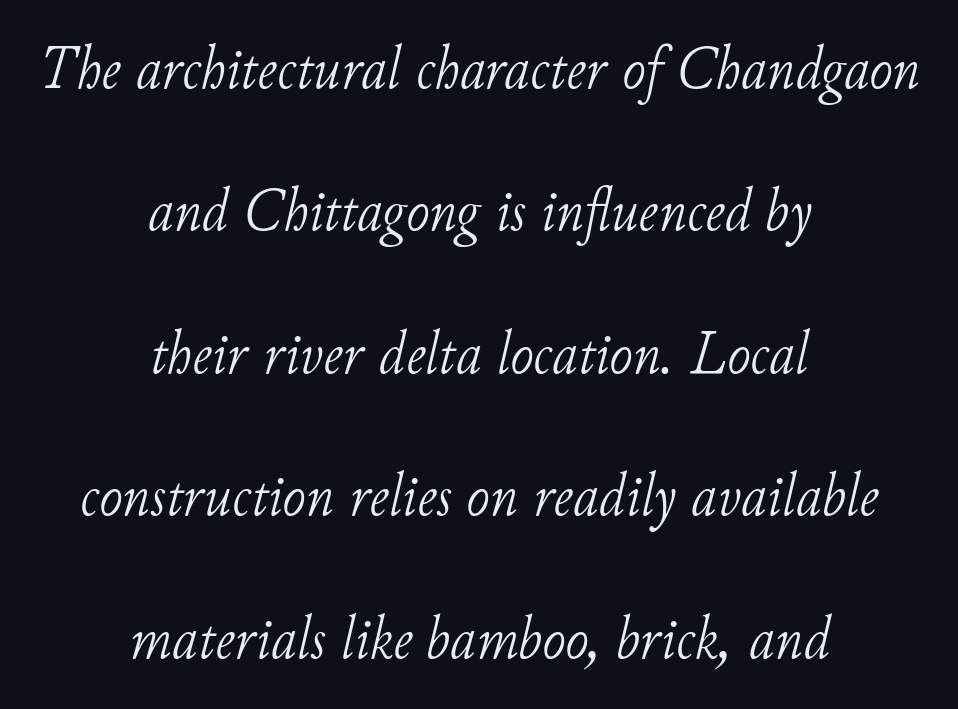
The image shows 63 px light serif type, italic (leaning right); set centered, loose line spacing (2.26x), normal letter spacing, not underlined; low stroke contrast and a small x-height.
